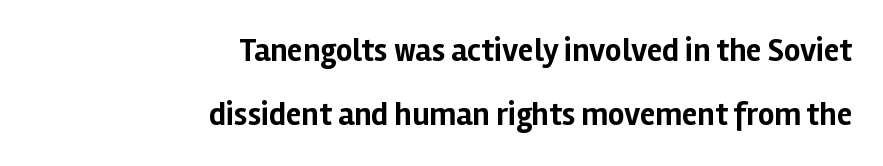
{"serif": "no", "italic": "no", "bold": "yes", "weight": "bold", "width": "normal", "stroke_contrast": "low", "x_height": "medium", "monospaced": "no", "underline": "no", "align": "right", "line_spacing": "loose", "line_spacing_ratio": 2.0, "letter_spacing": "normal", "letter_spacing_em": 0.0, "glyph_px": 32}
